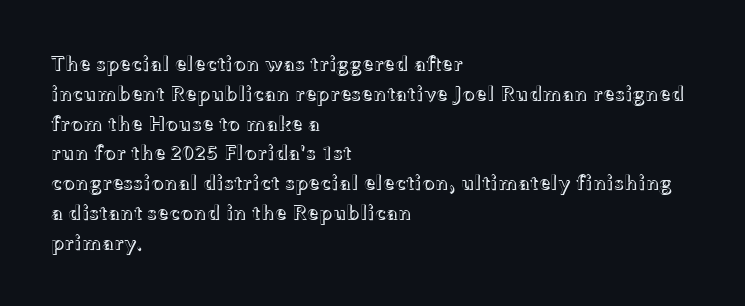
{"italic": "no", "underline": "no", "align": "left", "line_spacing": "normal", "line_spacing_ratio": 1.42, "letter_spacing": "normal", "letter_spacing_em": 0.0, "glyph_px": 21}
